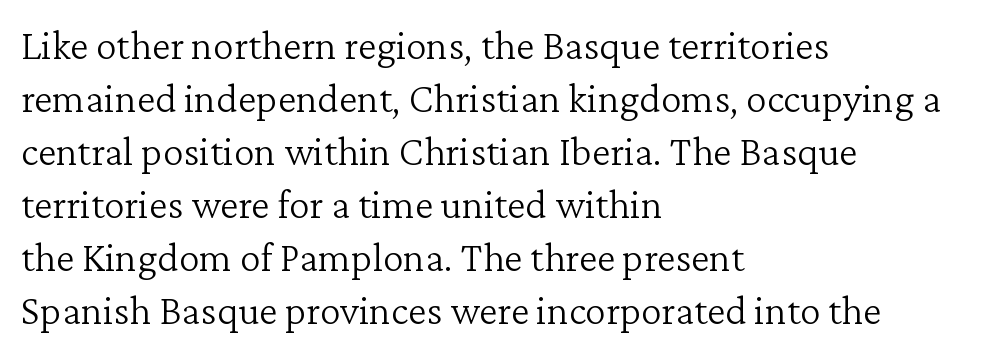
Q: Is the text bold? A: No.
Q: Is the text italic (slanted)? A: No, it is upright.
Q: Is the typeface a serif or a sans-serif typeface? A: Serif.
Q: Is the text underlined? A: No.
Q: How is the paragraph aligned? A: Left-aligned.
Q: Is the spacing between letters normal or unusually wide? A: Normal.
Q: Is the spacing between lines tight, normal or loose? A: Normal.
Q: Width (condensed, normal, or wide)? A: Normal.
Q: Stroke contrast? A: Low.
Q: x-height? A: Medium.
Q: Monospaced? A: No.
